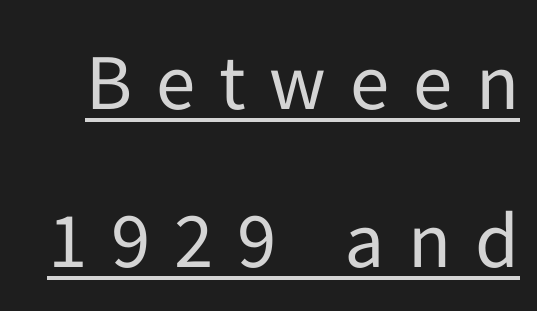
Q: Is the text bold? A: No.
Q: Is the text italic (slanted)? A: No, it is upright.
Q: Is the typeface a serif or a sans-serif typeface? A: Sans-serif.
Q: Is the text underlined? A: Yes.
Q: Is the spacing between letters normal or unusually wide? A: Unusually wide.
Q: Is the spacing between lines tight, normal or loose? A: Loose.
Q: Width (condensed, normal, or wide)? A: Normal.
Q: Stroke contrast? A: Low.
Q: x-height? A: Medium.
Q: Monospaced? A: No.
